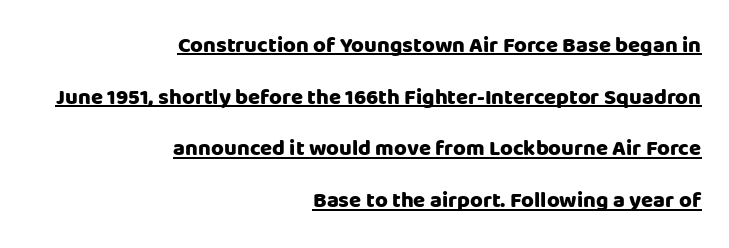
{"italic": "no", "bold": "yes", "underline": "yes", "align": "right", "line_spacing": "loose", "line_spacing_ratio": 2.35, "letter_spacing": "normal", "letter_spacing_em": 0.0, "glyph_px": 22}
